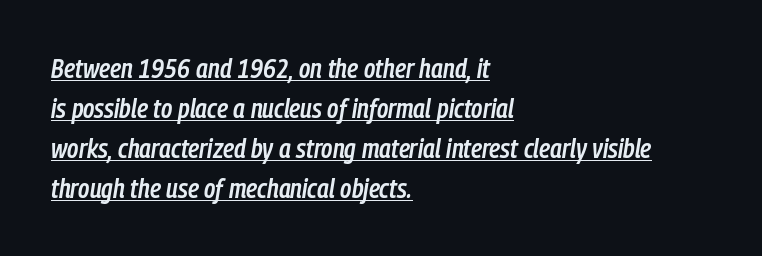
Q: Is the text bold? A: Semi-bold.
Q: Is the text italic (slanted)? A: Yes, it leans right by about 9 degrees.
Q: Is the text underlined? A: Yes.
Q: How is the paragraph aligned? A: Left-aligned.
Q: Is the spacing between letters normal or unusually wide? A: Normal.
Q: Is the spacing between lines tight, normal or loose? A: Normal.
